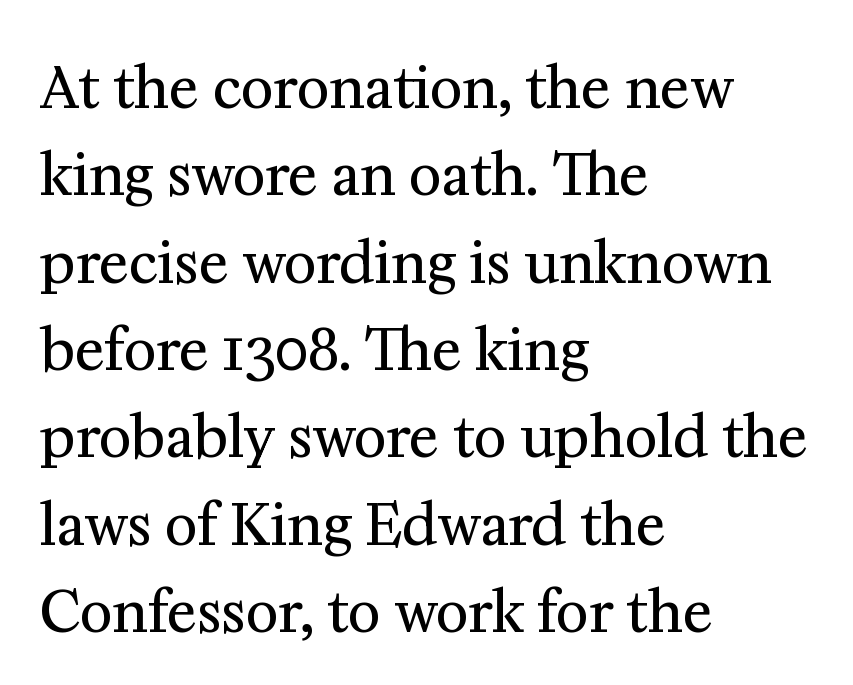
{"serif": "yes", "italic": "no", "bold": "no", "weight": "regular", "width": "normal", "stroke_contrast": "medium", "x_height": "medium", "monospaced": "no", "underline": "no", "align": "left", "line_spacing": "normal", "line_spacing_ratio": 1.56, "letter_spacing": "normal", "letter_spacing_em": 0.0, "glyph_px": 56}
